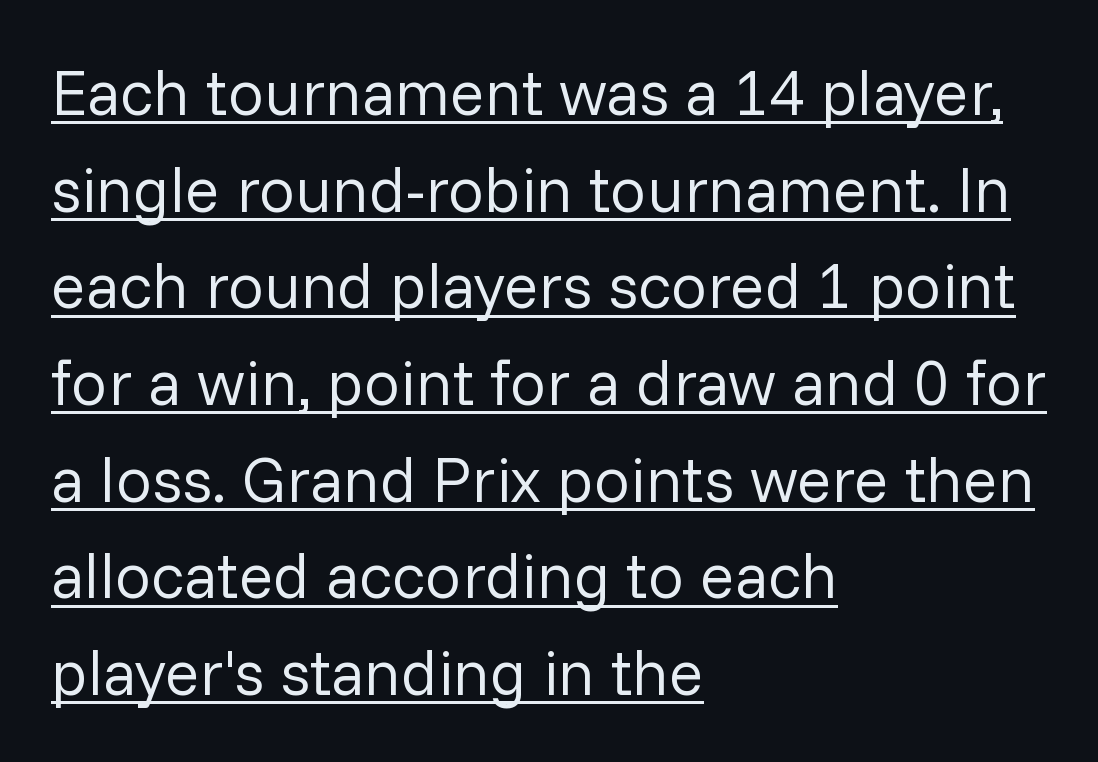
Q: Is the text bold? A: No.
Q: Is the text italic (slanted)? A: No, it is upright.
Q: Is the typeface a serif or a sans-serif typeface? A: Sans-serif.
Q: Is the text underlined? A: Yes.
Q: How is the paragraph aligned? A: Left-aligned.
Q: Is the spacing between letters normal or unusually wide? A: Normal.
Q: Is the spacing between lines tight, normal or loose? A: Normal.
Q: Width (condensed, normal, or wide)? A: Normal.
Q: Stroke contrast? A: Low.
Q: x-height? A: Medium.
Q: Monospaced? A: No.
